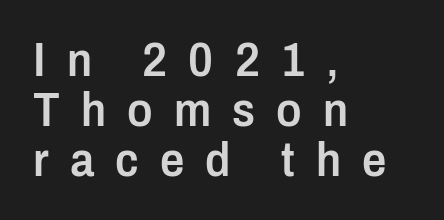
The image shows 48 px semibold, condensed sans-serif type, upright; set left-aligned, tight line spacing (1.04x), unusually wide letter spacing (+0.44 em), not underlined; low stroke contrast and a medium x-height.
